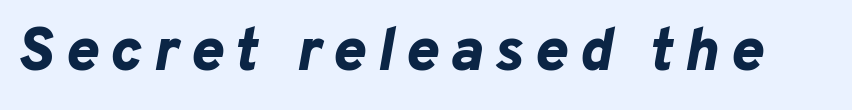
The image shows 61 px bold type, italic (leaning right); set not underlined; low stroke contrast and a medium x-height.
